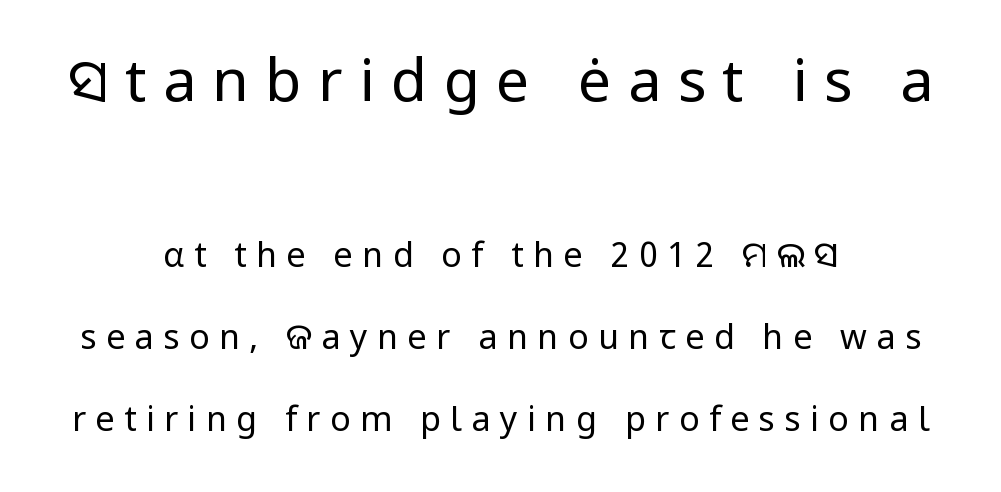
The image shows 59 px regular-weight sans-serif type, upright; set centered, loose line spacing (2.41x), unusually wide letter spacing (+0.28 em), not underlined; the first (top) block is 1.74x larger; low stroke contrast and a medium x-height.
